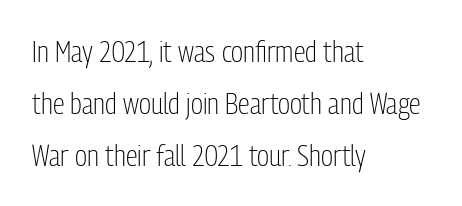
The image shows 30 px light, condensed sans-serif type, upright; set left-aligned, line spacing 1.74x, normal letter spacing, not underlined; low stroke contrast and a medium x-height.
